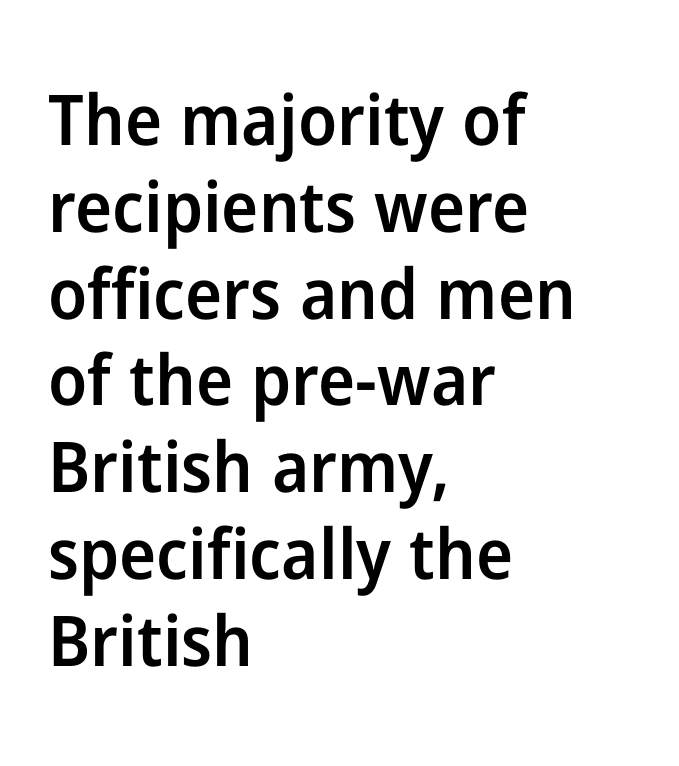
The image shows 70 px semibold sans-serif type, upright; set left-aligned, line spacing 1.24x, normal letter spacing, not underlined; low stroke contrast and a medium x-height.
